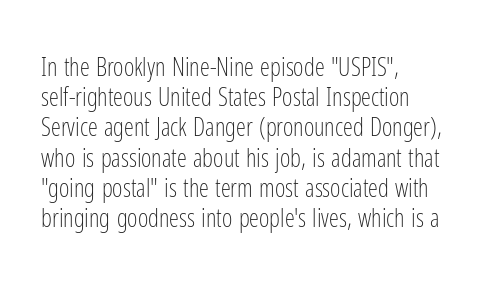
In terms of posture, this sample is upright. The rendering keeps characters at their native spacing. Caption: face not bold, strokes unweighted. The string is rendered with underlining switched off. Horizontal alignment here is leftward, the default for most running prose.
